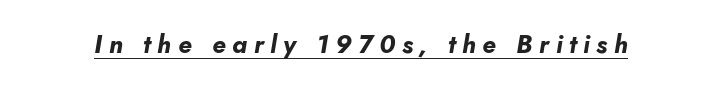
This rendering widens character spacing well past its baseline value. Students, this is bold: see how much ink each stroke carries. Honestly, the underline is the first thing you notice here. It's the slanting kind of type.
